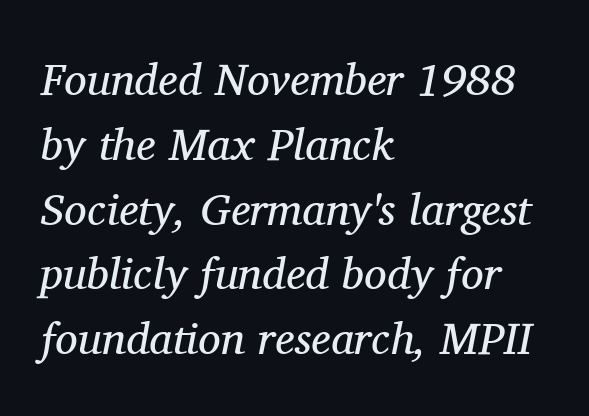
Character widths vary here, with narrow letters taking less room than wide ones. The designer went with a serif here, giving each stem small feet. An italicized treatment has been applied to the whole sample. Nothing heavy about these letters — not bold at all. Short and long lines alike share a common starting point at left.
